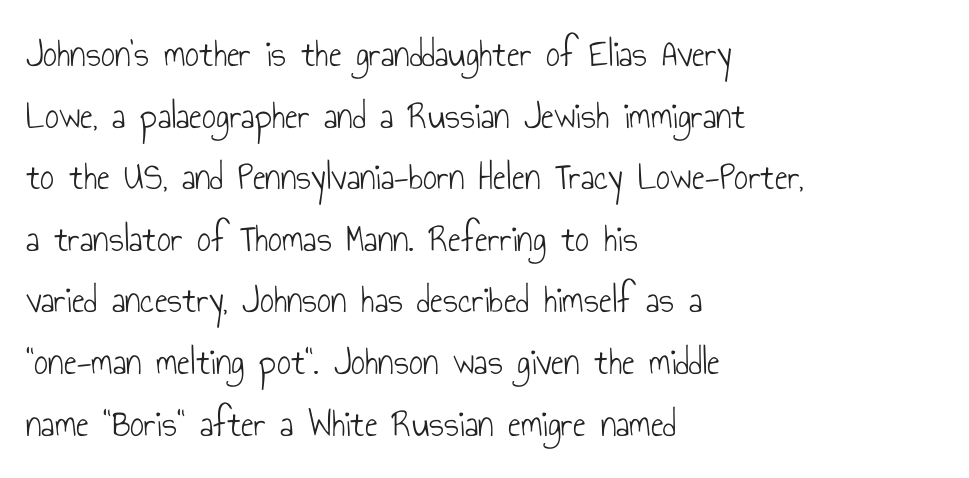
Q: Is the text bold? A: No.
Q: Is the text italic (slanted)? A: No, it is upright.
Q: Is the typeface a serif or a sans-serif typeface? A: Sans-serif.
Q: Is the text underlined? A: No.
Q: How is the paragraph aligned? A: Left-aligned.
Q: Is the spacing between letters normal or unusually wide? A: Normal.
Q: Is the spacing between lines tight, normal or loose? A: Normal.
Q: Width (condensed, normal, or wide)? A: Condensed.
Q: Stroke contrast? A: Low.
Q: x-height? A: Small.
Q: Monospaced? A: No.
